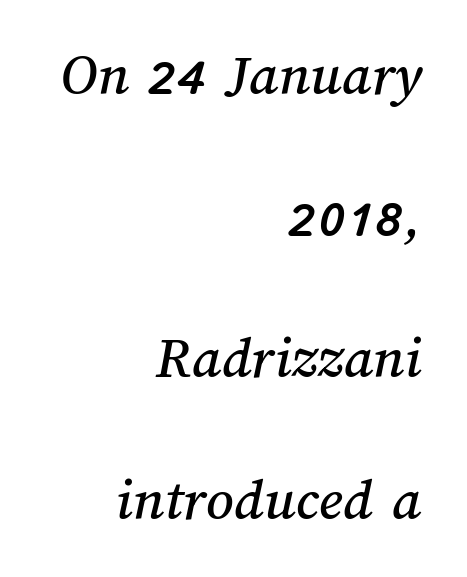
Honestly, the rows look like they've been pulled way apart. Rule under the text: the space is simply empty. No extra tracking has been applied to these lines. These lines stack with their right ends in a neat column. Proportional: the letters do not fall into vertical columns.
